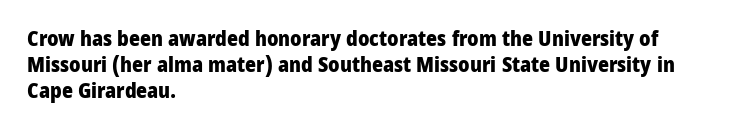
{"italic": "no", "bold": "yes", "underline": "no", "align": "left", "line_spacing_ratio": 1.24, "letter_spacing": "normal", "letter_spacing_em": 0.0, "glyph_px": 21}
